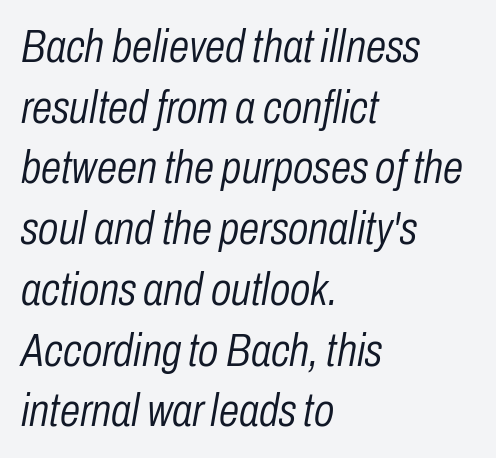
{"italic": "yes", "lean": "right", "slant_degrees": 10, "bold": "no", "weight": "light", "width": "condensed", "stroke_contrast": "low", "x_height": "medium", "monospaced": "no", "underline": "no", "align": "left", "line_spacing": "normal", "line_spacing_ratio": 1.32, "letter_spacing": "normal", "letter_spacing_em": 0.0, "glyph_px": 46}
